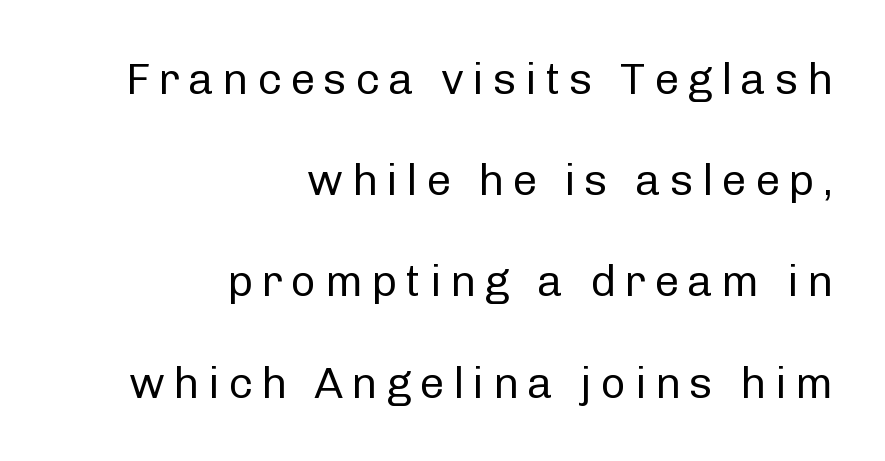
Q: Is the text bold? A: No.
Q: Is the text italic (slanted)? A: No, it is upright.
Q: Is the typeface a serif or a sans-serif typeface? A: Sans-serif.
Q: Is the text underlined? A: No.
Q: How is the paragraph aligned? A: Right-aligned.
Q: Is the spacing between lines tight, normal or loose? A: Loose.
Q: Width (condensed, normal, or wide)? A: Normal.
Q: Stroke contrast? A: Low.
Q: x-height? A: Medium.
Q: Monospaced? A: No.
